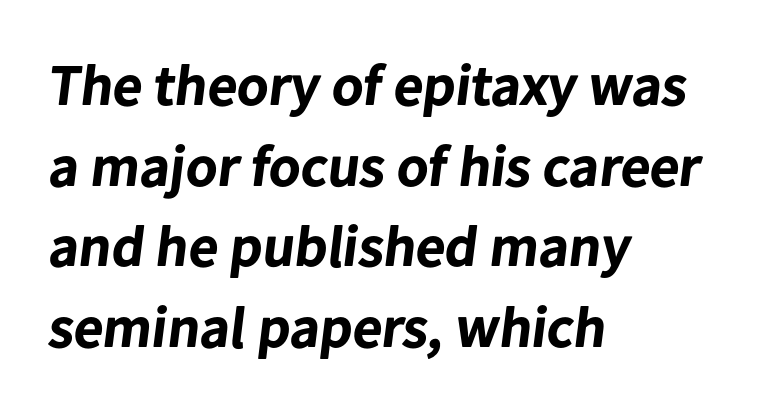
The image shows 58 px bold sans-serif type; set left-aligned, normal line spacing (1.39x), normal letter spacing, not underlined; low stroke contrast and a medium x-height.
